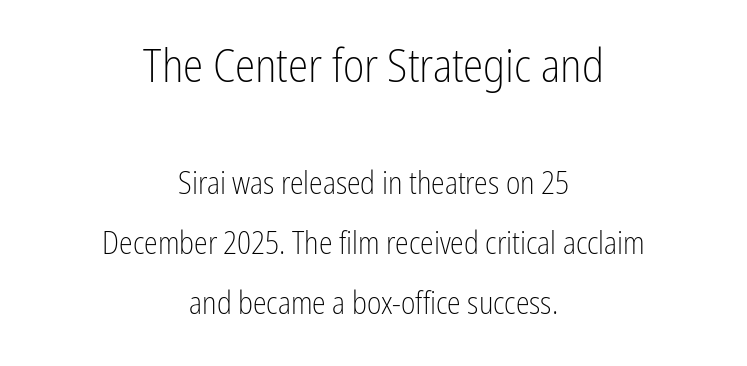
{"serif": "no", "italic": "no", "bold": "no", "weight": "light", "width": "condensed", "stroke_contrast": "low", "x_height": "medium", "monospaced": "no", "underline": "no", "align": "center", "line_spacing": "loose", "line_spacing_ratio": 1.94, "letter_spacing": "normal", "letter_spacing_em": 0.0, "larger_block": "first", "size_ratio": 1.48, "glyph_px": 46}
